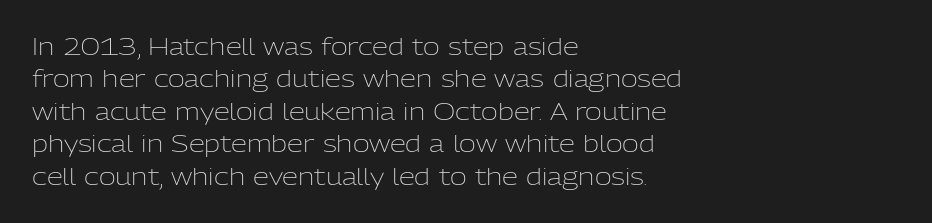
Q: Is the text bold? A: No.
Q: Is the text italic (slanted)? A: No, it is upright.
Q: Is the text underlined? A: No.
Q: How is the paragraph aligned? A: Left-aligned.
Q: Is the spacing between letters normal or unusually wide? A: Normal.
Q: Is the spacing between lines tight, normal or loose? A: Normal.
